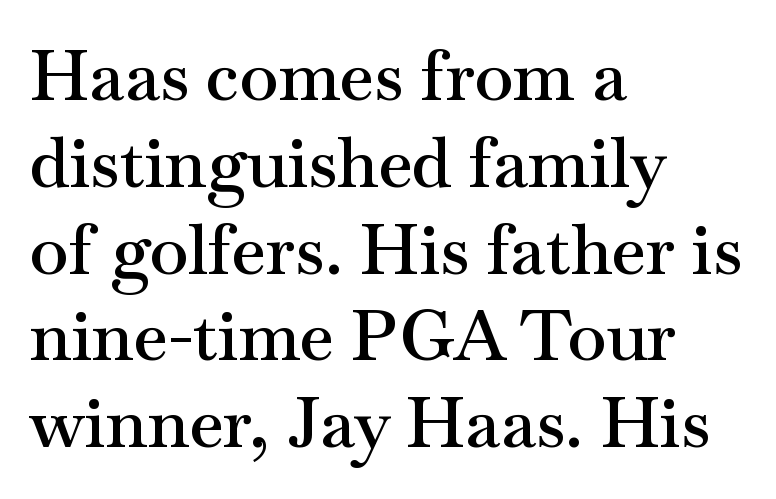
The image shows 70 px semibold, wide serif type, upright; set left-aligned, line spacing 1.24x, normal letter spacing, not underlined; medium stroke contrast and a small x-height.
